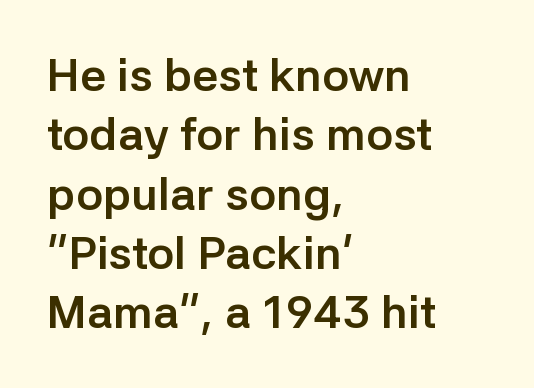
Q: Is the text bold? A: Yes.
Q: Is the text italic (slanted)? A: No, it is upright.
Q: Is the typeface a serif or a sans-serif typeface? A: Sans-serif.
Q: Is the text underlined? A: No.
Q: How is the paragraph aligned? A: Left-aligned.
Q: Is the spacing between letters normal or unusually wide? A: Normal.
Q: Is the spacing between lines tight, normal or loose? A: Normal.
Q: Width (condensed, normal, or wide)? A: Normal.
Q: Stroke contrast? A: Low.
Q: x-height? A: Medium.
Q: Monospaced? A: No.
